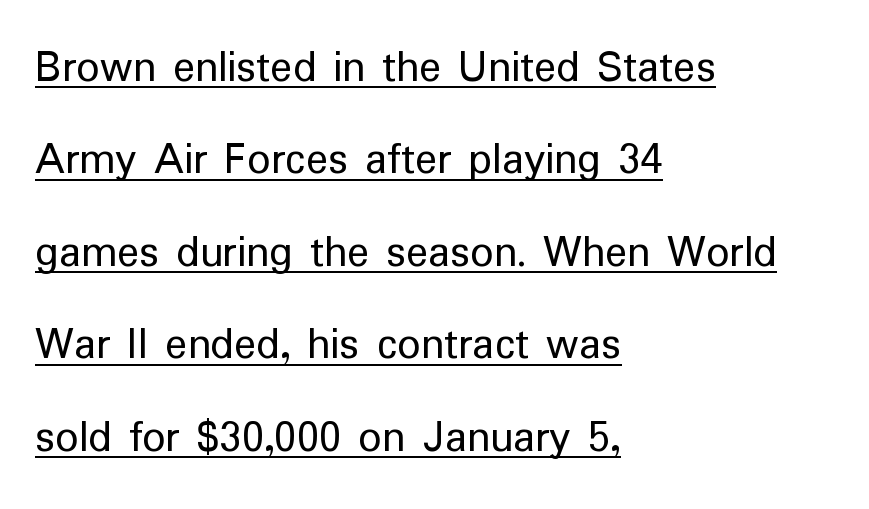
Q: Is the text bold? A: No.
Q: Is the text italic (slanted)? A: No, it is upright.
Q: Is the typeface a serif or a sans-serif typeface? A: Sans-serif.
Q: Is the text underlined? A: Yes.
Q: How is the paragraph aligned? A: Left-aligned.
Q: Is the spacing between letters normal or unusually wide? A: Normal.
Q: Is the spacing between lines tight, normal or loose? A: Loose.
Q: Width (condensed, normal, or wide)? A: Normal.
Q: Stroke contrast? A: Low.
Q: x-height? A: Medium.
Q: Monospaced? A: No.
